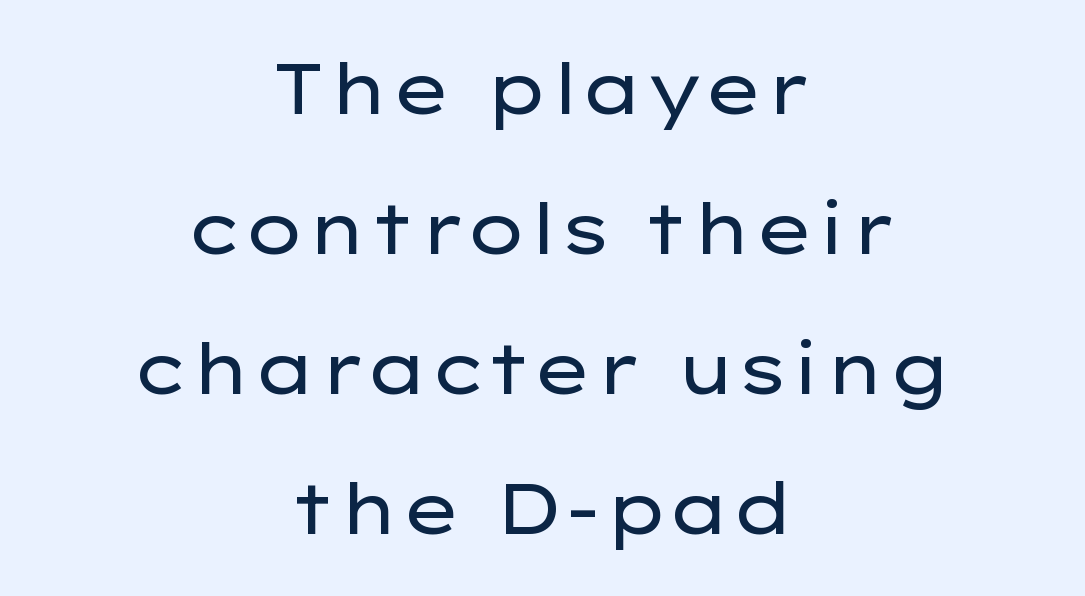
{"serif": "no", "italic": "no", "bold": "no", "weight": "regular", "width": "wide", "stroke_contrast": "low", "x_height": "medium", "monospaced": "no", "underline": "no", "align": "center", "line_spacing": "loose", "line_spacing_ratio": 2.0, "letter_spacing": "normal", "letter_spacing_em": 0.0, "glyph_px": 70}
